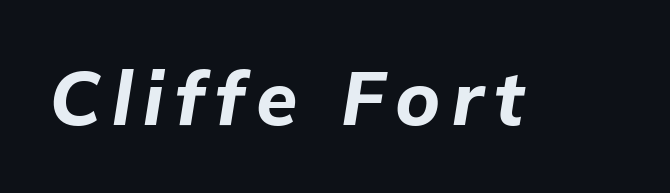
The image shows 75 px bold type, italic (leaning right); set not underlined; low stroke contrast and a medium x-height.
